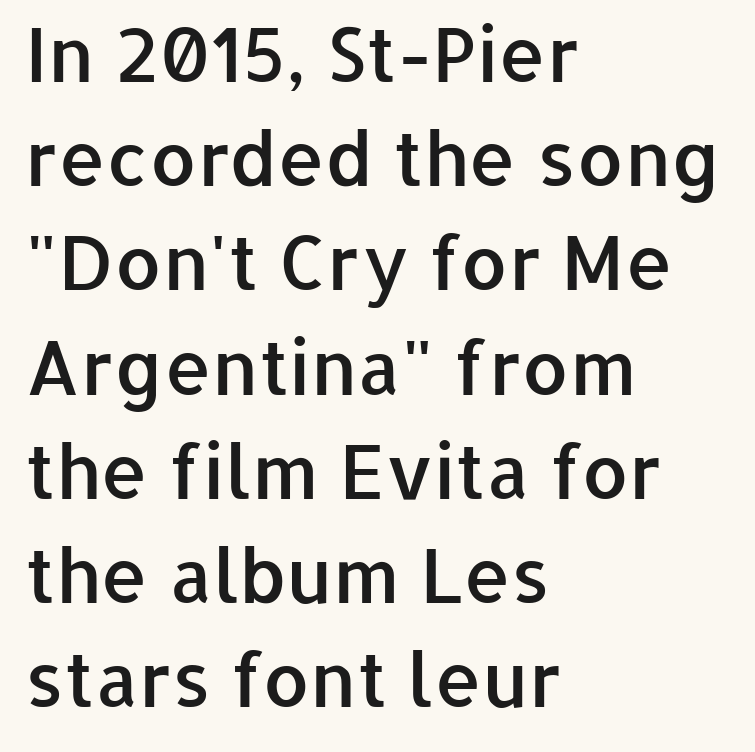
Is this a sans? Yes — the strokes have no serifs. This is roman type, the default non-slanted kind. Does the weight exceed regular? Yes, but only to semibold. A classic flush-left, rag-right setting is used for this passage.
